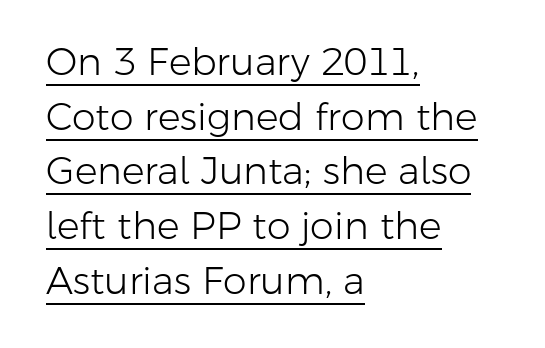
{"serif": "no", "italic": "no", "bold": "no", "weight": "light", "width": "normal", "stroke_contrast": "low", "x_height": "medium", "monospaced": "no", "underline": "yes", "align": "left", "line_spacing": "normal", "line_spacing_ratio": 1.44, "letter_spacing": "normal", "letter_spacing_em": 0.0, "glyph_px": 38}
